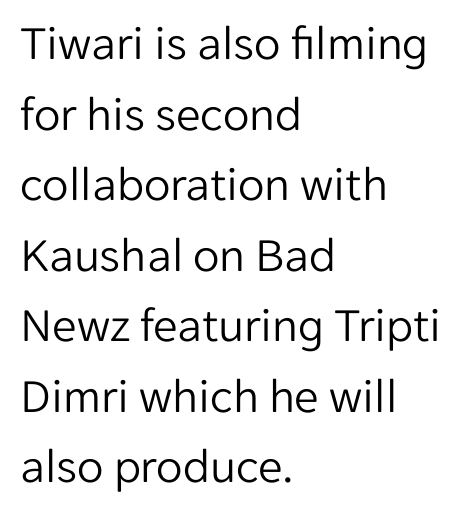
The image shows 49 px light sans-serif type, upright; set left-aligned, normal line spacing (1.44x), normal letter spacing, not underlined; low stroke contrast and a medium x-height.
